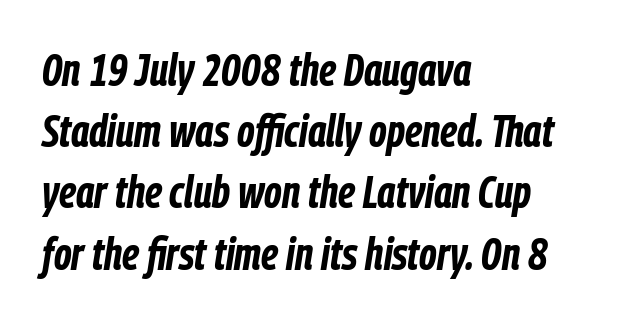
Looks like regular typesetting: each glyph gets only the width it needs. Compared with typical paragraphs, the rows here are spaced about the same. Short note: letters normally spaced. The paragraph has a hard left edge and a soft right edge. The passage shown leans; its letterforms are oblique.
